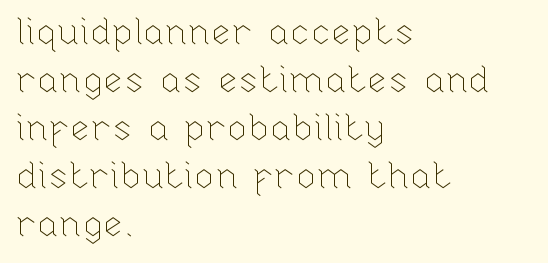
When letters stand straight like this, we call the style roman or upright. Successive baselines arrive at the customary interval. Compared with a centered layout, this one pins lines to the left instead. Each letter keeps its own natural width here, so spacing adapts to shape.
